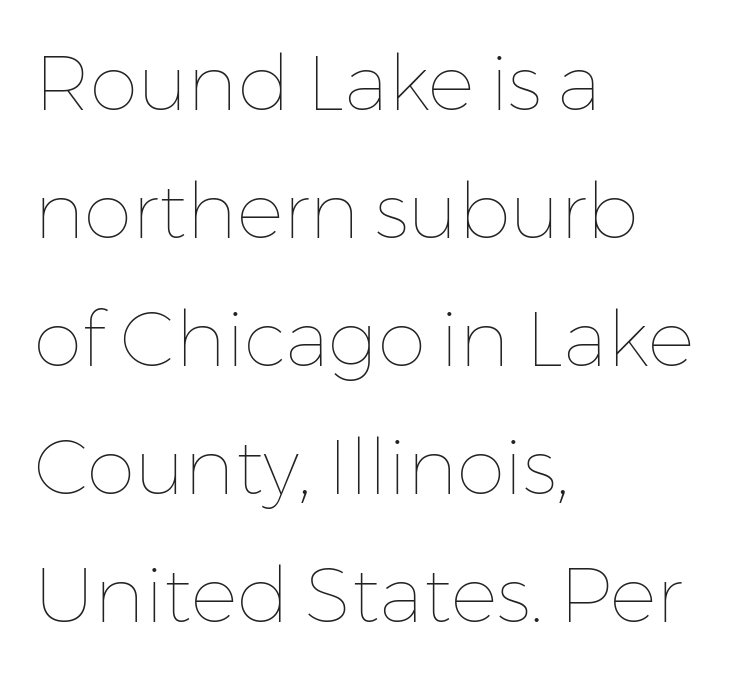
Lines of text with bare space underneath. Leftover space on each line is placed entirely after the last word. Notice how the stems are strictly vertical — no italics here. These lines are rendered in a variable-pitch font.
